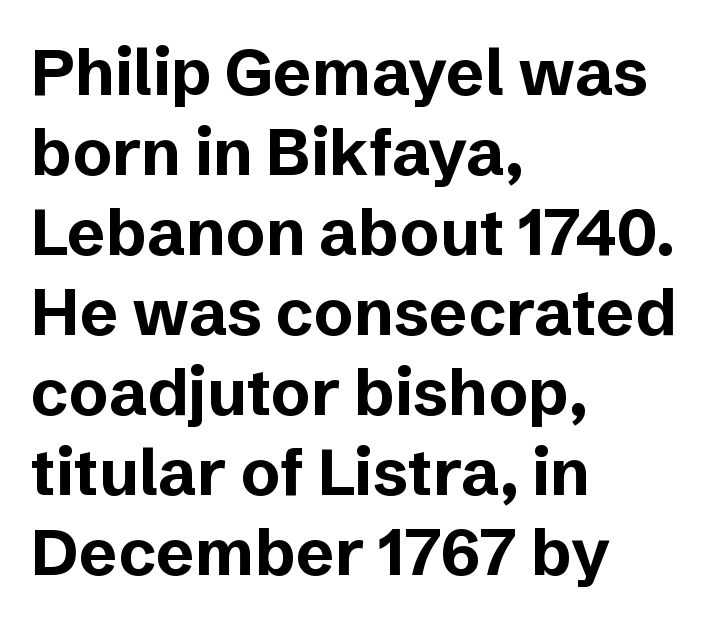
The image shows 65 px bold sans-serif type, upright; set left-aligned, line spacing 1.23x, normal letter spacing, not underlined; low stroke contrast and a medium x-height.
